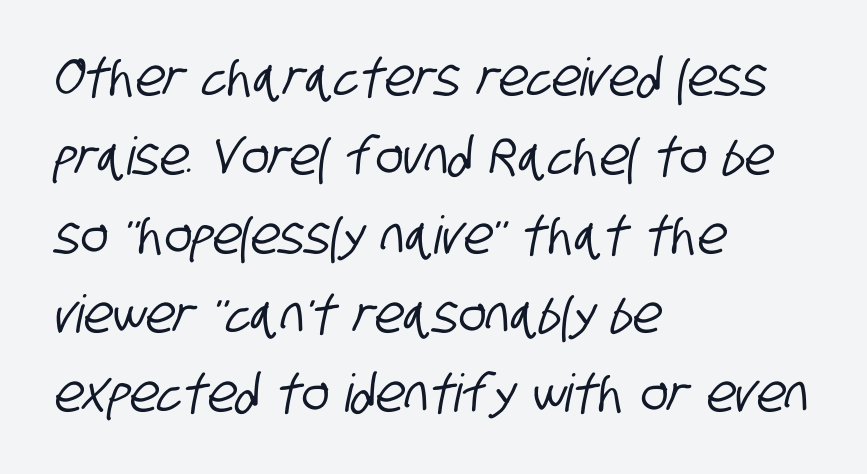
A classic flush-left, rag-right setting is used for this passage. A clean baseline with only descenders dipping below it. Regarding serifs, this sample does without them. In terms of leading, this rendering sits right in the middle.
